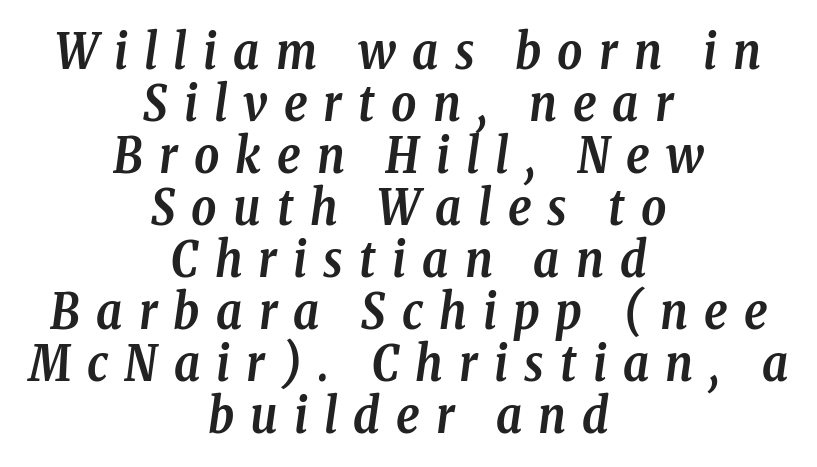
Closely set lines give the paragraph a compact silhouette. Do the characters align in a grid? No, the font is proportional. Strokes here are thick enough to call this a true bold. You could only call the tracking loose — the letters float apart.
